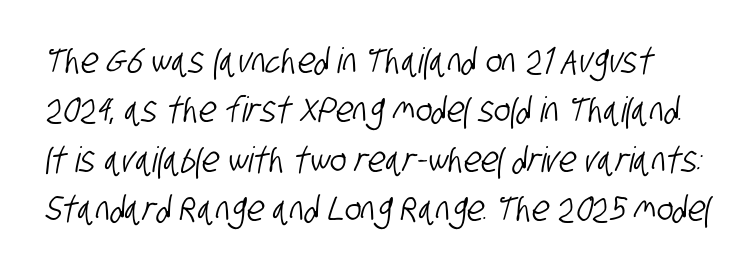
The letterforms sit shoulder to shoulder at normal distance. Look at the bottom of the vertical strokes: they stop flat, with no serifs. Each new line begins a customary step beneath the previous one. This sample has the flowing, uneven cadence of proportional lettering.
